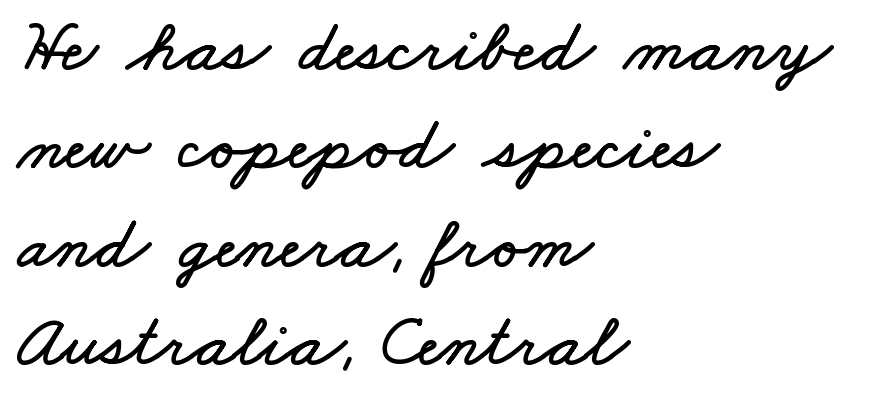
{"width": "wide", "stroke_contrast": "low", "x_height": "small", "monospaced": "no", "underline": "no", "align": "left", "line_spacing": "normal", "line_spacing_ratio": 1.33, "letter_spacing": "normal", "letter_spacing_em": 0.0, "glyph_px": 74}
